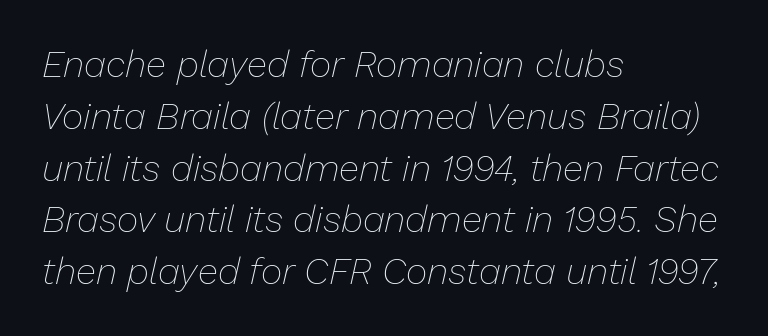
Q: Is the text bold? A: No.
Q: Is the text italic (slanted)? A: Yes, it leans right by about 13 degrees.
Q: Is the text underlined? A: No.
Q: How is the paragraph aligned? A: Left-aligned.
Q: Is the spacing between letters normal or unusually wide? A: Normal.
Q: Is the spacing between lines tight, normal or loose? A: Normal.
Q: Width (condensed, normal, or wide)? A: Normal.
Q: Stroke contrast? A: Low.
Q: x-height? A: Medium.
Q: Monospaced? A: No.
